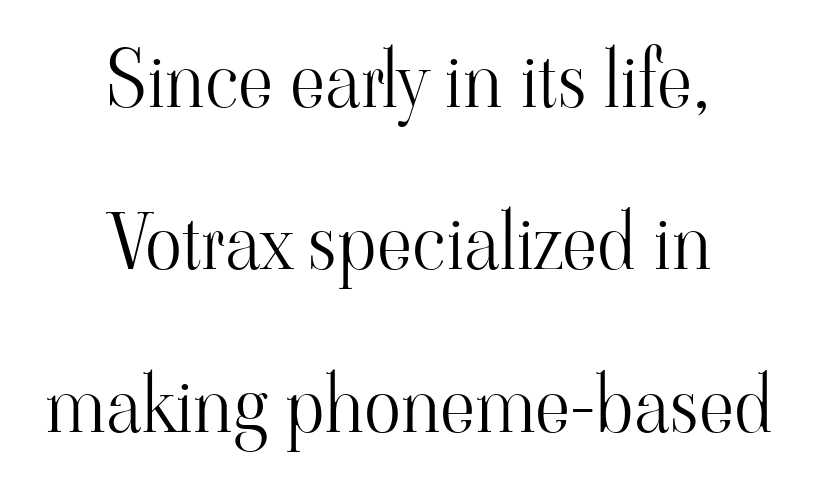
{"serif": "yes", "italic": "no", "bold": "no", "weight": "light", "width": "normal", "stroke_contrast": "high", "x_height": "small", "monospaced": "no", "underline": "no", "align": "center", "line_spacing": "loose", "line_spacing_ratio": 2.11, "letter_spacing": "normal", "letter_spacing_em": 0.0, "glyph_px": 77}
